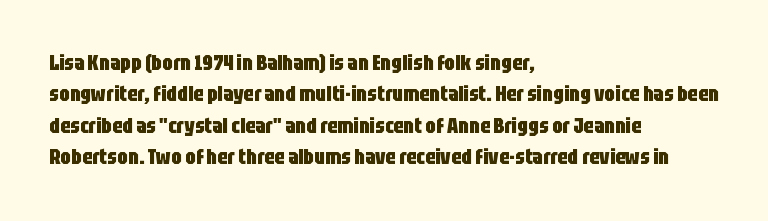
{"italic": "no", "bold": "yes", "underline": "no", "align": "left", "line_spacing": "normal", "line_spacing_ratio": 1.5, "letter_spacing": "normal", "letter_spacing_em": 0.0, "glyph_px": 21}
